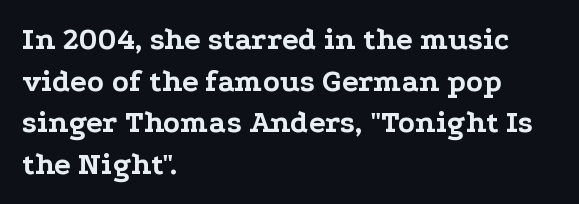
{"serif": "yes", "italic": "no", "bold": "yes", "weight": "bold", "width": "wide", "stroke_contrast": "low", "x_height": "medium", "monospaced": "no", "underline": "no", "align": "left", "line_spacing": "normal", "line_spacing_ratio": 1.34, "letter_spacing": "normal", "letter_spacing_em": 0.0, "glyph_px": 31}
